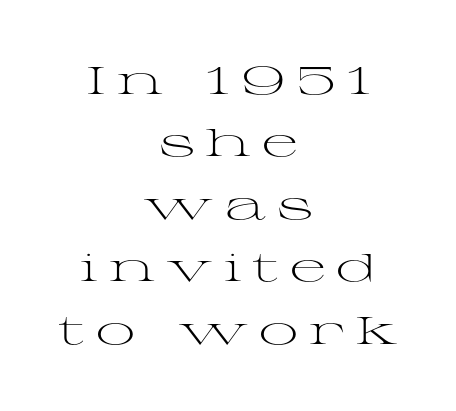
{"serif": "yes", "italic": "no", "bold": "no", "weight": "light", "width": "wide", "stroke_contrast": "medium", "x_height": "medium", "monospaced": "no", "underline": "no", "align": "center", "line_spacing": "normal", "line_spacing_ratio": 1.6, "letter_spacing": "wide", "letter_spacing_em": 0.28, "glyph_px": 39}
